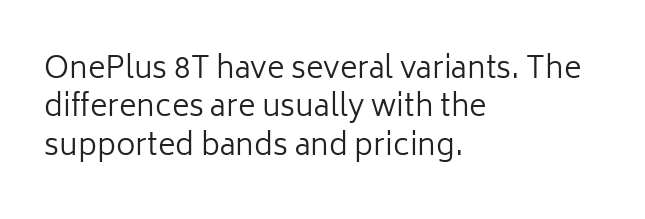
Q: Is the text bold? A: No.
Q: Is the text italic (slanted)? A: No, it is upright.
Q: Is the typeface a serif or a sans-serif typeface? A: Sans-serif.
Q: Is the text underlined? A: No.
Q: How is the paragraph aligned? A: Left-aligned.
Q: Is the spacing between letters normal or unusually wide? A: Normal.
Q: Is the spacing between lines tight, normal or loose? A: Normal.
Q: Width (condensed, normal, or wide)? A: Normal.
Q: Stroke contrast? A: Low.
Q: x-height? A: Medium.
Q: Monospaced? A: No.
